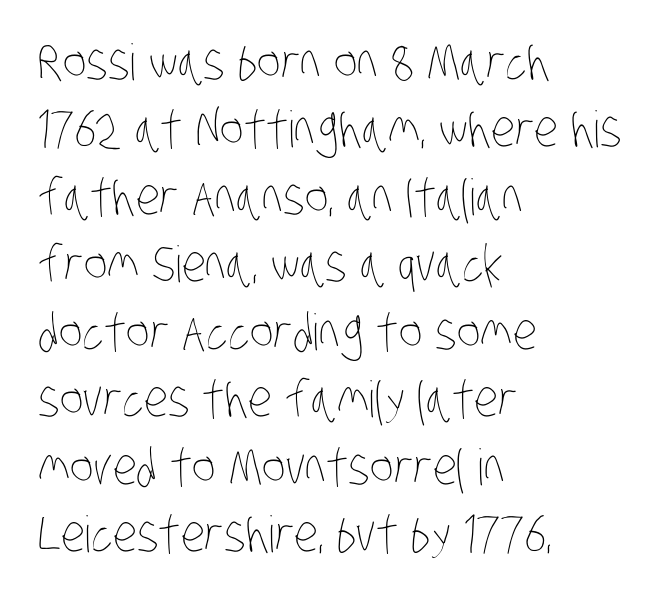
Q: Is the text bold? A: No.
Q: Is the text underlined? A: No.
Q: How is the paragraph aligned? A: Left-aligned.
Q: Is the spacing between letters normal or unusually wide? A: Normal.
Q: Is the spacing between lines tight, normal or loose? A: Normal.
Q: Width (condensed, normal, or wide)? A: Condensed.
Q: Stroke contrast? A: Low.
Q: x-height? A: Large.
Q: Monospaced? A: No.
